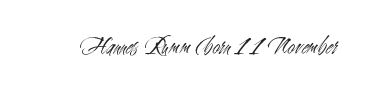
The rendering keeps characters at their native spacing. The font sits on the lighter half of the weight spectrum, regular included. Quick note: underline off.
